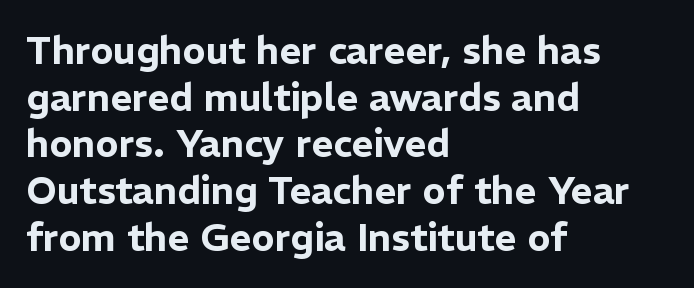
Q: Is the text italic (slanted)? A: No, it is upright.
Q: Is the typeface a serif or a sans-serif typeface? A: Sans-serif.
Q: Is the text underlined? A: No.
Q: How is the paragraph aligned? A: Left-aligned.
Q: Is the spacing between letters normal or unusually wide? A: Normal.
Q: Width (condensed, normal, or wide)? A: Normal.
Q: Stroke contrast? A: Low.
Q: x-height? A: Medium.
Q: Monospaced? A: No.
